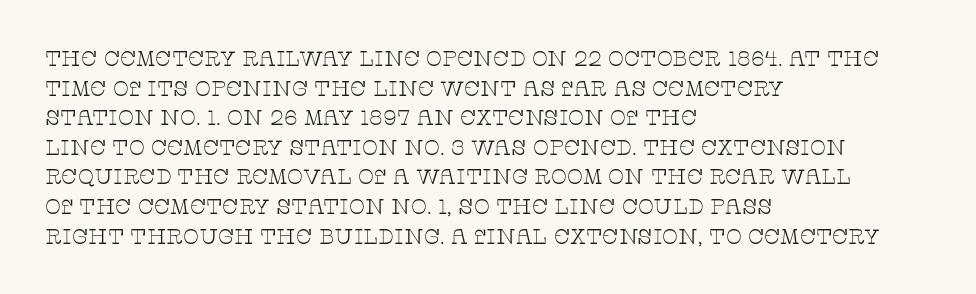
Q: Is the text bold? A: No.
Q: Is the text italic (slanted)? A: No, it is upright.
Q: Is the text underlined? A: No.
Q: How is the paragraph aligned? A: Left-aligned.
Q: Is the spacing between letters normal or unusually wide? A: Normal.
Q: Is the spacing between lines tight, normal or loose? A: Normal.
